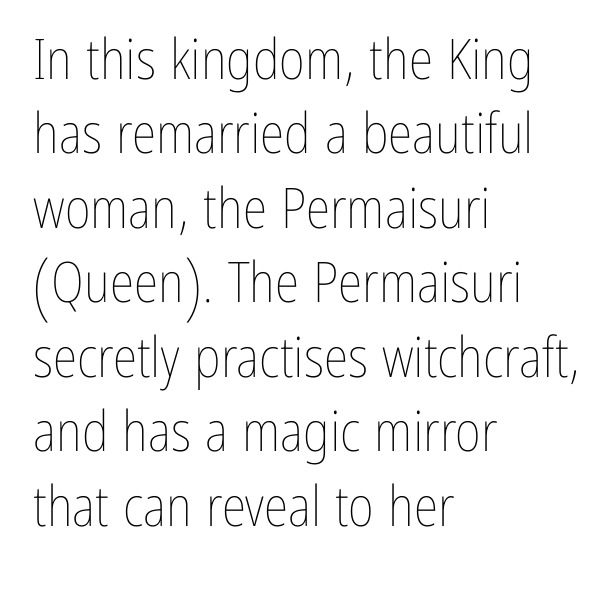
{"italic": "no", "bold": "no", "weight": "thin", "width": "condensed", "stroke_contrast": "low", "x_height": "medium", "monospaced": "no", "underline": "no", "align": "left", "line_spacing": "normal", "line_spacing_ratio": 1.33, "letter_spacing": "normal", "letter_spacing_em": 0.0, "glyph_px": 56}
